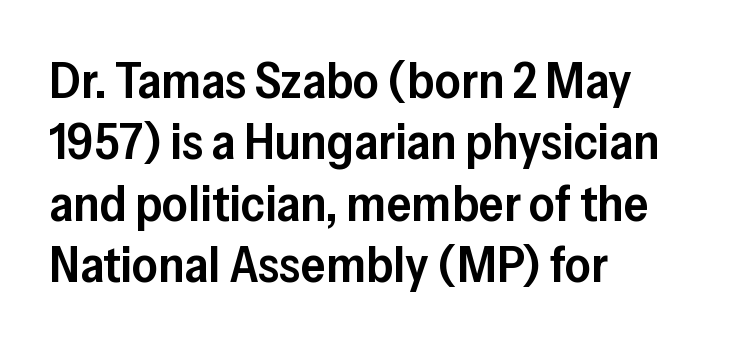
Character widths vary here, with narrow letters taking less room than wide ones. This rendering features lettering with no underline. Here the glyphs are tracked normally, forming tight word shapes. Typographic density is moderately raised because the face is semibold.
